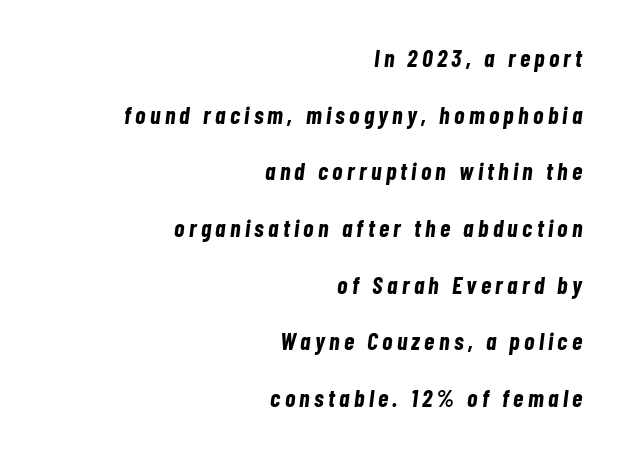
Is the block centered? No — it sits flush against the right margin. How heavy is the stroke? Heavy — this is a bold. The space directly below the letters is spotless. Interline gaps are noticeably wide in this sample.
